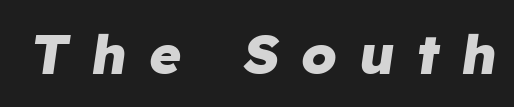
Q: Is the text bold? A: Yes.
Q: Is the text italic (slanted)? A: Yes, it leans right by about 8 degrees.
Q: Is the text underlined? A: No.
Q: Is the spacing between letters normal or unusually wide? A: Unusually wide.
Q: Width (condensed, normal, or wide)? A: Normal.
Q: Stroke contrast? A: Low.
Q: x-height? A: Medium.
Q: Monospaced? A: No.
